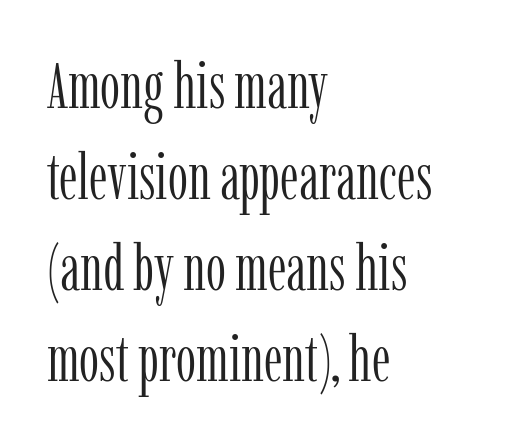
The image shows 64 px light, condensed serif type, upright; set left-aligned, normal line spacing (1.42x), normal letter spacing, not underlined; low stroke contrast and a medium x-height.
